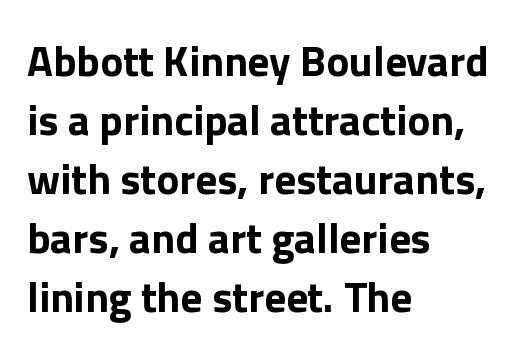
The image shows 43 px bold sans-serif type, upright; set left-aligned, normal line spacing (1.37x), normal letter spacing, not underlined; low stroke contrast and a medium x-height.
